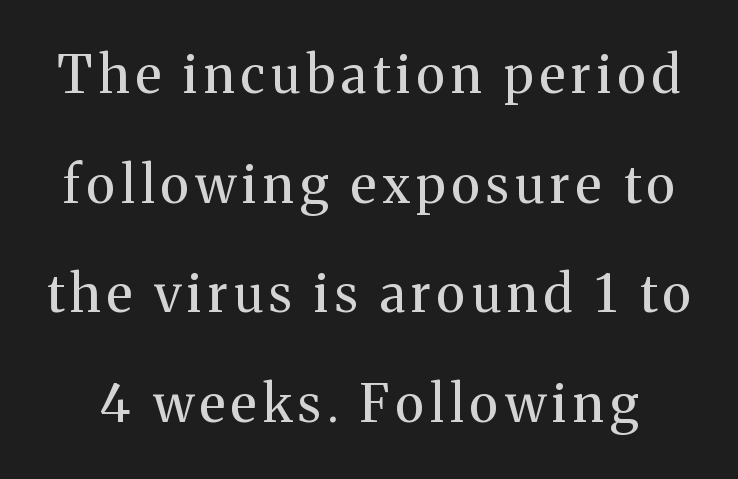
The image shows 52 px regular-weight serif type, upright; set loose line spacing (2.11x), not underlined; medium stroke contrast and a medium x-height.
